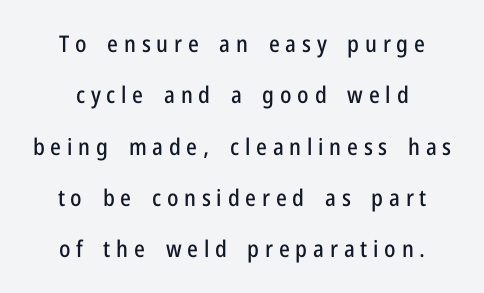
Between one letter and the next there's a generous, obvious gap. Style check: upright. The glyphs are unaccompanied by any horizontal stroke below them. Summary of vertical rhythm: relaxed, with wide interline spacing.
